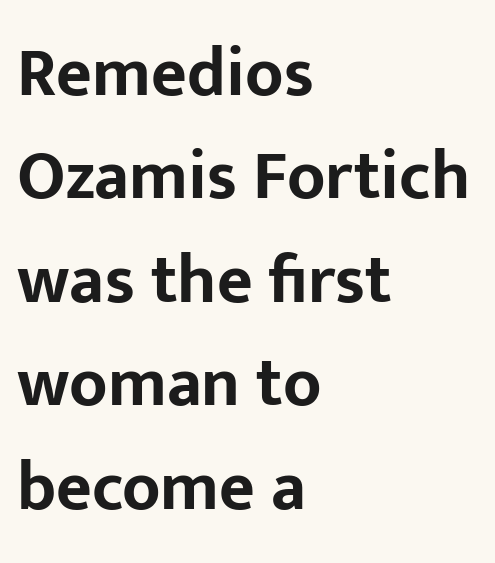
Q: Is the text bold? A: Yes.
Q: Is the text italic (slanted)? A: No, it is upright.
Q: Is the typeface a serif or a sans-serif typeface? A: Sans-serif.
Q: Is the text underlined? A: No.
Q: How is the paragraph aligned? A: Left-aligned.
Q: Is the spacing between letters normal or unusually wide? A: Normal.
Q: Is the spacing between lines tight, normal or loose? A: Normal.
Q: Width (condensed, normal, or wide)? A: Normal.
Q: Stroke contrast? A: Low.
Q: x-height? A: Medium.
Q: Monospaced? A: No.
